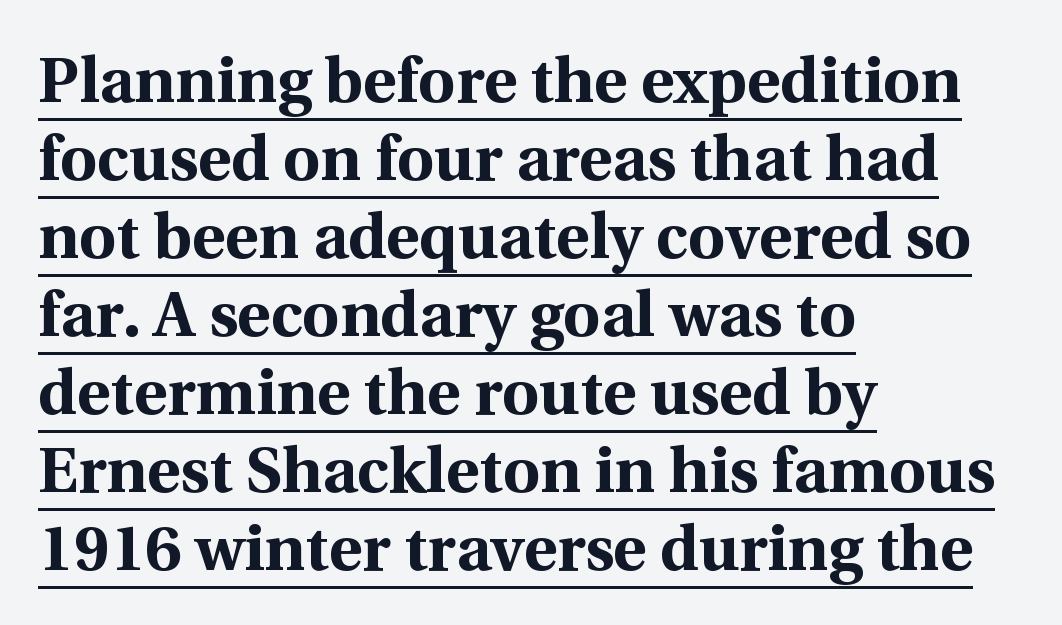
Vertical strokes here are truly vertical. Line beginnings align vertically; line endings do not. Note the varied advance widths — an 'i' is clearly narrower than an 'm'. Check the space under the baseline: a stroke is drawn there. The characters display serif detailing at their extremities.
